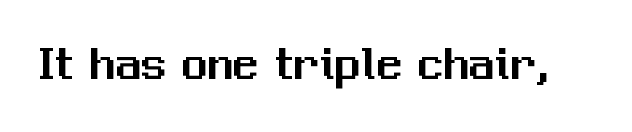
{"serif": "no", "italic": "no", "width": "normal", "stroke_contrast": "medium", "x_height": "medium", "monospaced": "no", "underline": "no", "letter_spacing": "normal", "letter_spacing_em": 0.0, "glyph_px": 51}
